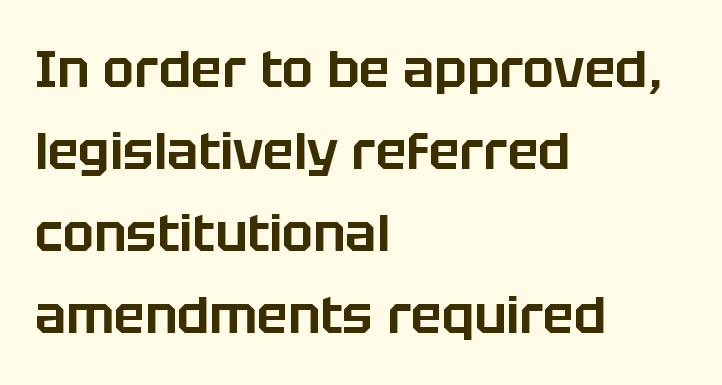
{"serif": "no", "italic": "no", "width": "normal", "stroke_contrast": "low", "x_height": "large", "monospaced": "no", "underline": "no", "align": "left", "line_spacing": "normal", "line_spacing_ratio": 1.58, "letter_spacing": "normal", "letter_spacing_em": 0.0, "glyph_px": 52}
